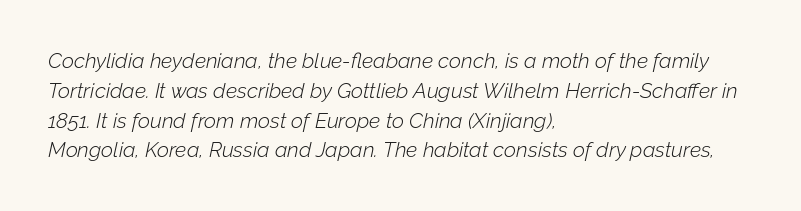
{"italic": "yes", "lean": "right", "slant_degrees": 12, "bold": "no", "underline": "no", "align": "left", "line_spacing": "normal", "line_spacing_ratio": 1.42, "letter_spacing": "normal", "letter_spacing_em": 0.0, "glyph_px": 21}
